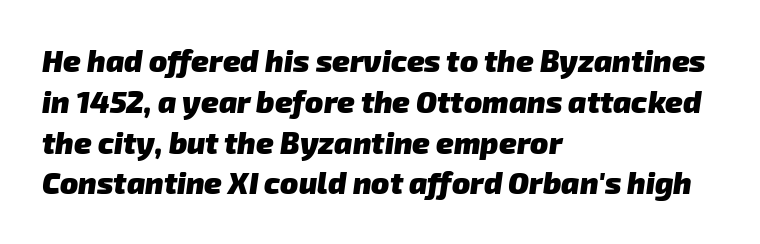
Q: Is the text bold? A: Yes.
Q: Is the typeface a serif or a sans-serif typeface? A: Sans-serif.
Q: Is the text underlined? A: No.
Q: How is the paragraph aligned? A: Left-aligned.
Q: Is the spacing between letters normal or unusually wide? A: Normal.
Q: Is the spacing between lines tight, normal or loose? A: Normal.
Q: Width (condensed, normal, or wide)? A: Normal.
Q: Stroke contrast? A: Low.
Q: x-height? A: Medium.
Q: Monospaced? A: No.
